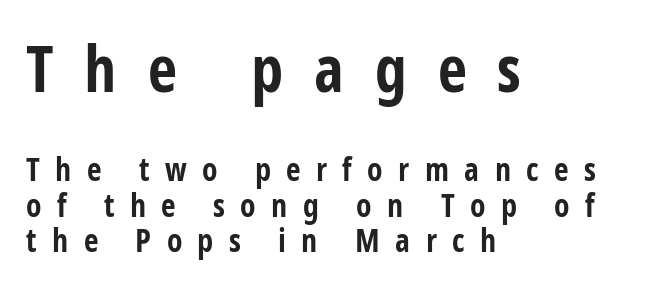
{"serif": "no", "italic": "no", "bold": "yes", "weight": "bold", "width": "condensed", "stroke_contrast": "low", "x_height": "medium", "monospaced": "no", "underline": "no", "align": "left", "line_spacing": "tight", "line_spacing_ratio": 1.11, "letter_spacing": "wide", "letter_spacing_em": 0.48, "larger_block": "first", "size_ratio": 2.0, "glyph_px": 64}
